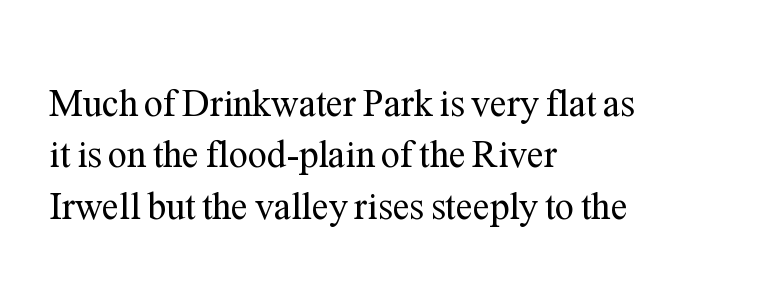
{"serif": "yes", "italic": "no", "bold": "no", "weight": "regular", "width": "normal", "stroke_contrast": "medium", "x_height": "medium", "monospaced": "no", "underline": "no", "align": "left", "line_spacing": "normal", "line_spacing_ratio": 1.35, "letter_spacing": "normal", "letter_spacing_em": 0.0, "glyph_px": 38}
